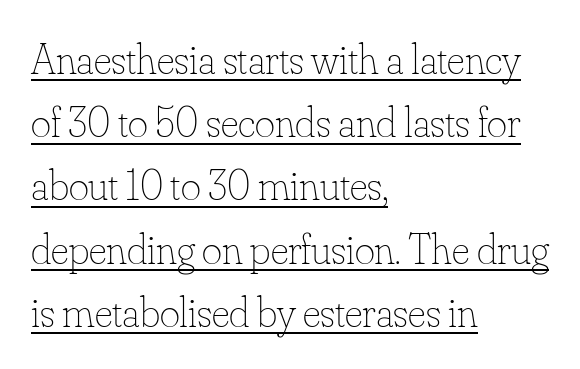
Q: Is the text bold? A: No.
Q: Is the text italic (slanted)? A: No, it is upright.
Q: Is the text underlined? A: Yes.
Q: How is the paragraph aligned? A: Left-aligned.
Q: Is the spacing between letters normal or unusually wide? A: Normal.
Q: Is the spacing between lines tight, normal or loose? A: Normal.
Q: Width (condensed, normal, or wide)? A: Normal.
Q: Stroke contrast? A: Low.
Q: x-height? A: Small.
Q: Monospaced? A: No.
